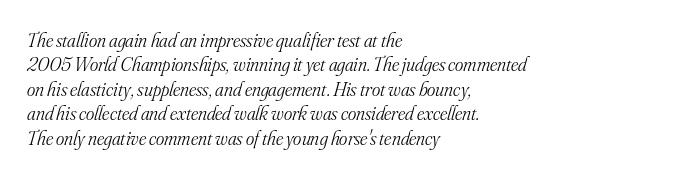
{"italic": "yes", "lean": "right", "slant_degrees": 16, "bold": "no", "underline": "no", "align": "left", "line_spacing_ratio": 1.22, "letter_spacing": "normal", "letter_spacing_em": 0.0, "glyph_px": 20}
